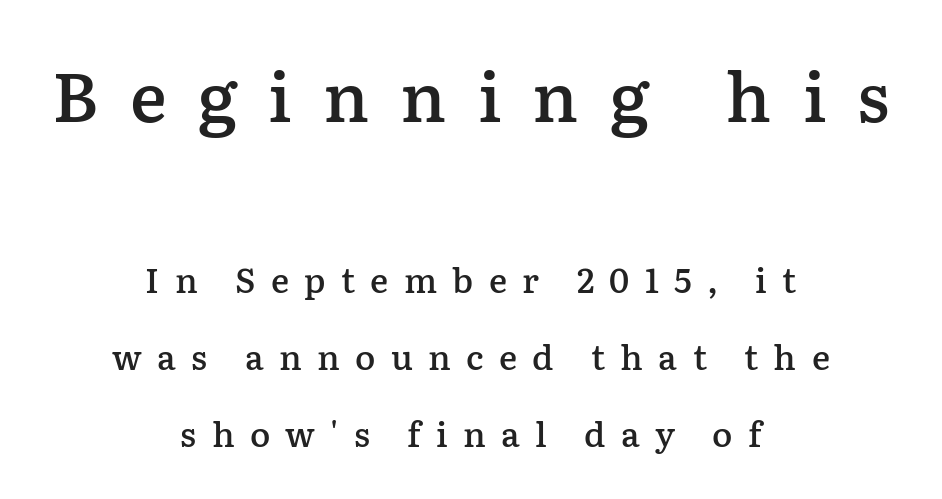
The image shows 69 px semibold serif type, upright; set centered, loose line spacing (2.27x), unusually wide letter spacing (+0.45 em), not underlined; the first (top) block is 2.03x larger; low stroke contrast and a medium x-height.
